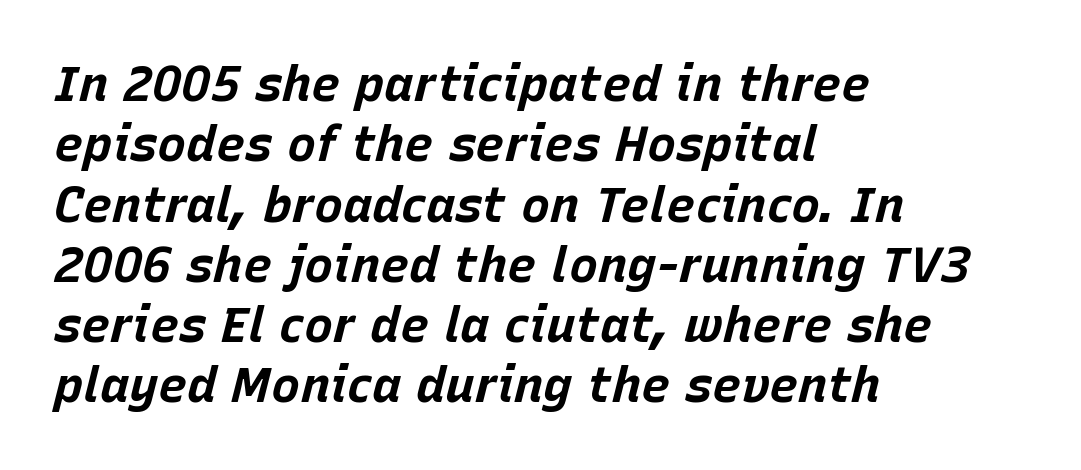
Set as a true bold cut, around the 700 mark. Inter-character spacing is left at the font's built-in metrics. Compared with a centered layout, this one pins lines to the left instead. These lines are rendered in a variable-pitch font. You can tell it's italic because the verticals aren't actually vertical.
